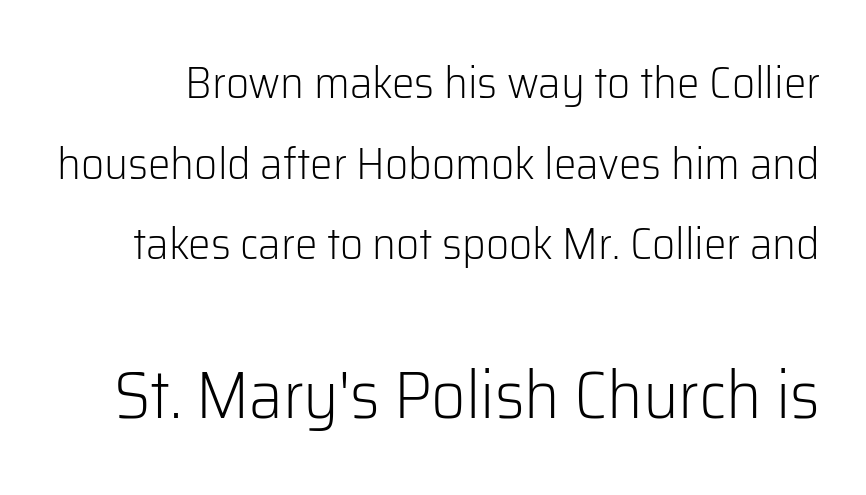
The image shows 67 px light sans-serif type, upright; set line spacing 1.79x, normal letter spacing, not underlined; the second (bottom) block is 1.49x larger; low stroke contrast and a medium x-height.
